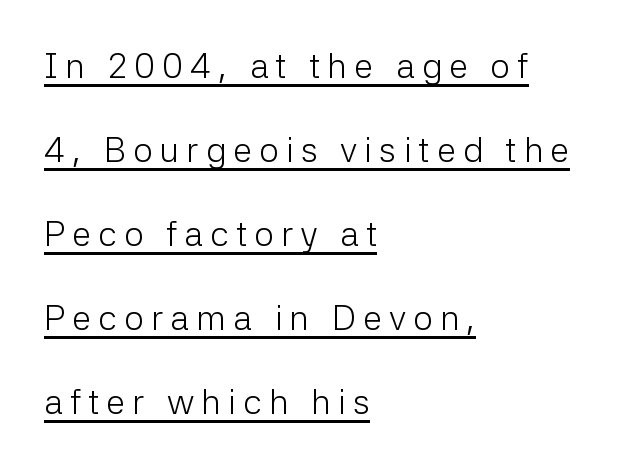
Q: Is the text bold? A: No.
Q: Is the text italic (slanted)? A: No, it is upright.
Q: Is the typeface a serif or a sans-serif typeface? A: Sans-serif.
Q: Is the text underlined? A: Yes.
Q: How is the paragraph aligned? A: Left-aligned.
Q: Is the spacing between letters normal or unusually wide? A: Unusually wide.
Q: Is the spacing between lines tight, normal or loose? A: Loose.
Q: Width (condensed, normal, or wide)? A: Normal.
Q: Stroke contrast? A: Low.
Q: x-height? A: Medium.
Q: Monospaced? A: No.
